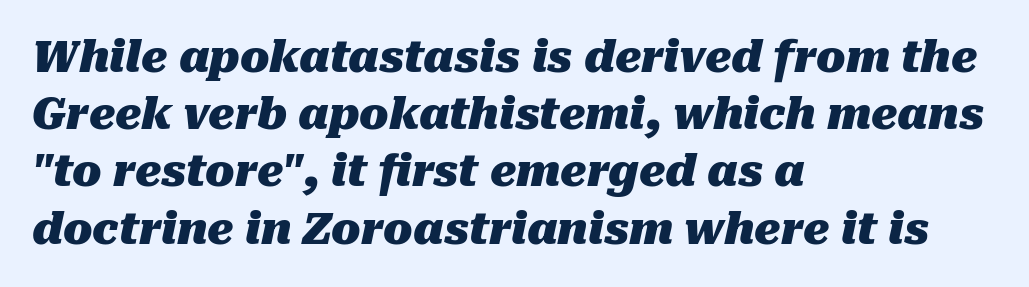
Q: Is the text bold? A: Yes.
Q: Is the text italic (slanted)? A: Yes, it leans right by about 10 degrees.
Q: Is the text underlined? A: No.
Q: How is the paragraph aligned? A: Left-aligned.
Q: Is the spacing between letters normal or unusually wide? A: Normal.
Q: Is the spacing between lines tight, normal or loose? A: Normal.
Q: Width (condensed, normal, or wide)? A: Normal.
Q: Stroke contrast? A: Medium.
Q: x-height? A: Medium.
Q: Monospaced? A: No.
